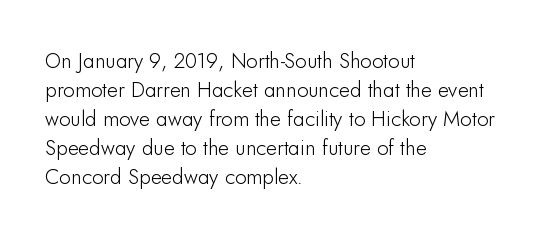
Q: Is the text italic (slanted)? A: No, it is upright.
Q: Is the text underlined? A: No.
Q: How is the paragraph aligned? A: Left-aligned.
Q: Is the spacing between letters normal or unusually wide? A: Normal.
Q: Is the spacing between lines tight, normal or loose? A: Normal.
